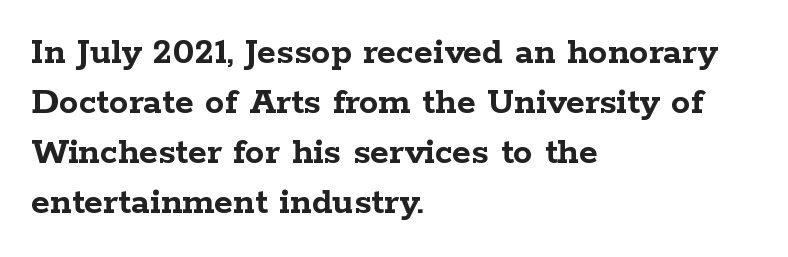
The image shows 39 px semibold, wide serif type, upright; set left-aligned, normal line spacing (1.28x), normal letter spacing, not underlined; low stroke contrast and a medium x-height.
